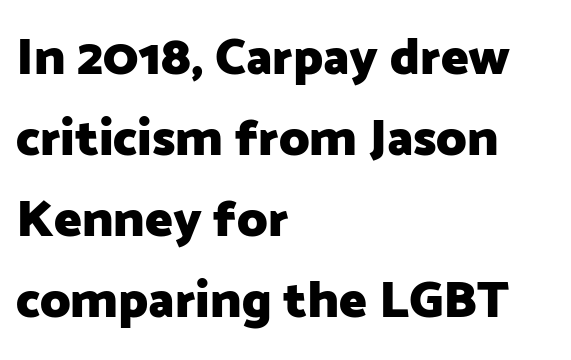
Glyph-to-glyph distance matches everyday printed text. Unmarked baselines from the first word to the last. Italic? Not at all — the glyphs are vertical. The leading is moderate, giving the passage an even texture. Do the characters align in a grid? No, the font is proportional. Stroke terminals: plain, sans-serif.
